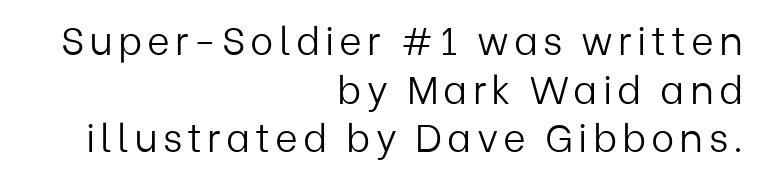
The image shows 39 px light sans-serif type, upright; set right-aligned, normal line spacing (1.25x), not underlined; low stroke contrast and a medium x-height.
